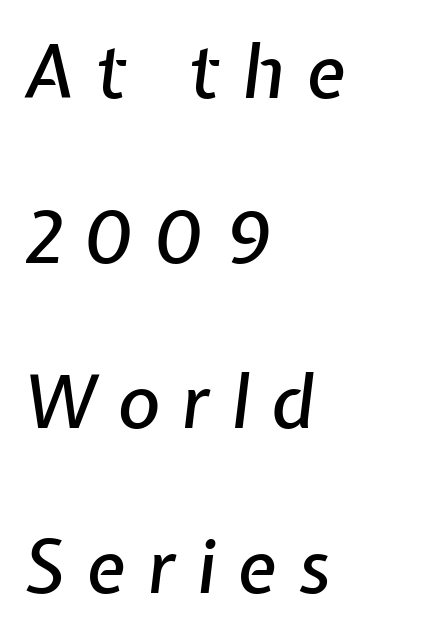
{"italic": "yes", "lean": "right", "slant_degrees": 7, "width": "normal", "stroke_contrast": "low", "x_height": "medium", "monospaced": "no", "underline": "no", "align": "left", "line_spacing": "loose", "line_spacing_ratio": 2.26, "letter_spacing": "wide", "letter_spacing_em": 0.29, "glyph_px": 73}
